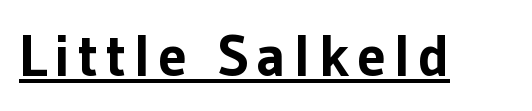
The image shows 58 px bold sans-serif type, upright; set underlined; low stroke contrast and a medium x-height.
